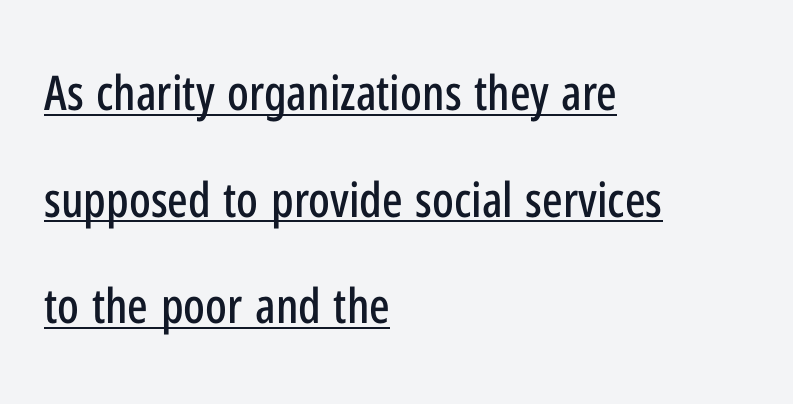
{"serif": "no", "italic": "no", "width": "condensed", "stroke_contrast": "low", "x_height": "medium", "monospaced": "no", "underline": "yes", "align": "left", "line_spacing": "loose", "line_spacing_ratio": 2.22, "letter_spacing": "normal", "letter_spacing_em": 0.0, "glyph_px": 48}
